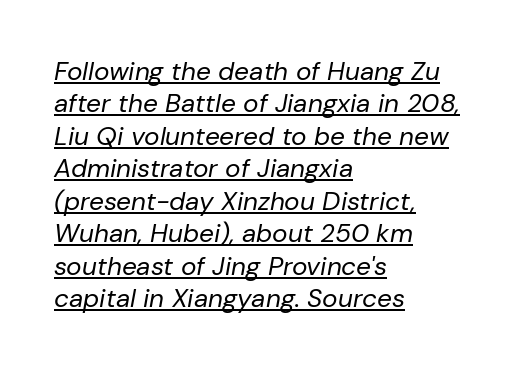
The image shows 26 px text type, italic (leaning right); set left-aligned, normal line spacing (1.25x), normal letter spacing, underlined.
